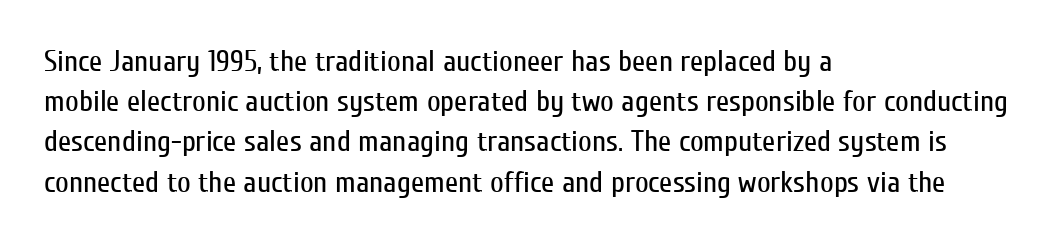
The image shows 30 px regular-weight, condensed sans-serif type, upright; set left-aligned, normal line spacing (1.34x), normal letter spacing, not underlined; low stroke contrast and a medium x-height.
